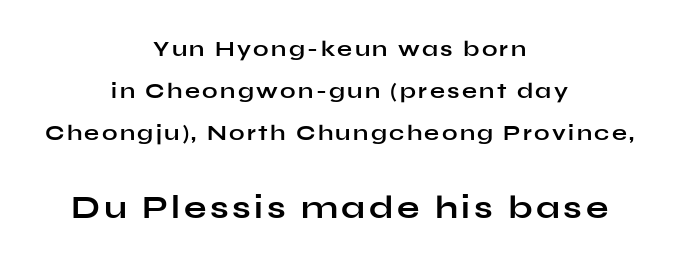
{"serif": "no", "italic": "no", "bold": "yes", "weight": "bold", "width": "wide", "stroke_contrast": "low", "x_height": "medium", "monospaced": "no", "underline": "no", "align": "center", "line_spacing": "loose", "line_spacing_ratio": 1.9, "larger_block": "second", "size_ratio": 1.5, "glyph_px": 33}
